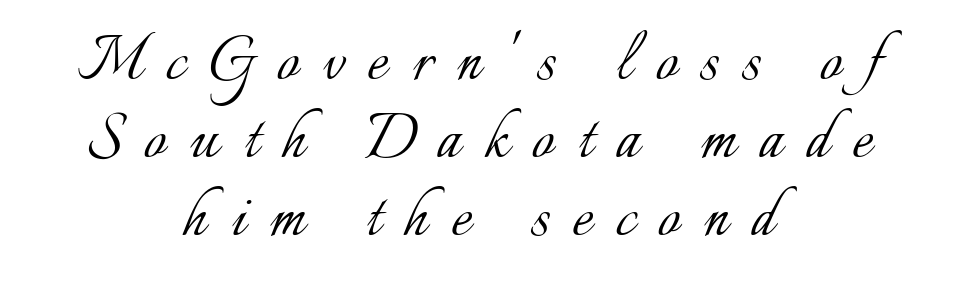
The image shows 77 px light type; set centered, tight line spacing (1.01x), unusually wide letter spacing (+0.31 em), not underlined; low stroke contrast and a small x-height.
